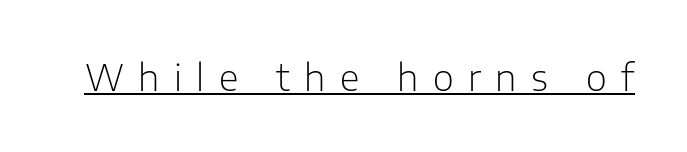
Nothing sits at the stroke ends, so this counts as sans-serif. The rendering uses the underline text-decoration. Look at the tracking — it's clearly loosened, letters drifting apart. A typesetter would mark this as roman, not italic. Think of a printed novel: that variable character pitch is what you see here. The weight tops out at a normal text grade.
